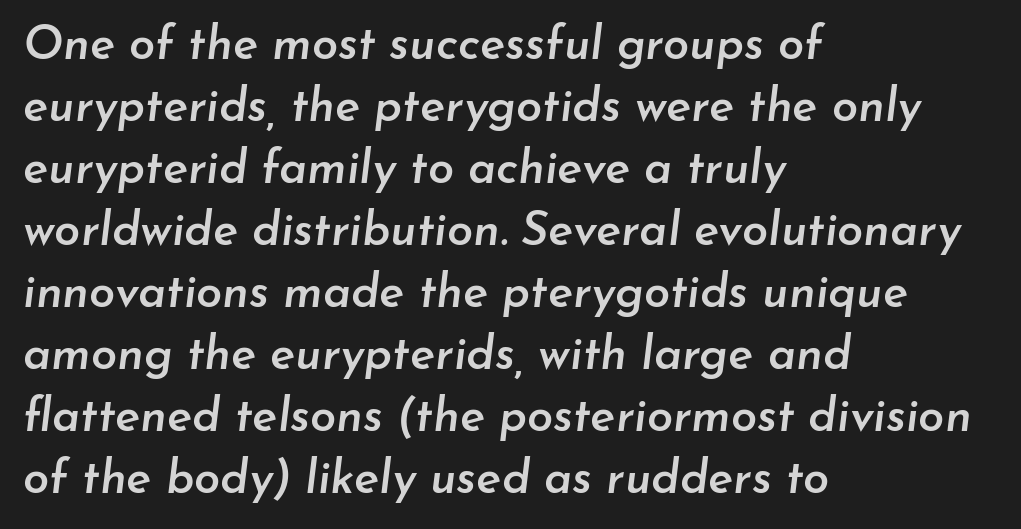
Q: Is the text bold? A: Semi-bold.
Q: Is the text italic (slanted)? A: Yes, it leans right by about 7 degrees.
Q: Is the text underlined? A: No.
Q: How is the paragraph aligned? A: Left-aligned.
Q: Is the spacing between letters normal or unusually wide? A: Normal.
Q: Is the spacing between lines tight, normal or loose? A: Normal.
Q: Width (condensed, normal, or wide)? A: Normal.
Q: Stroke contrast? A: Low.
Q: x-height? A: Small.
Q: Monospaced? A: No.
